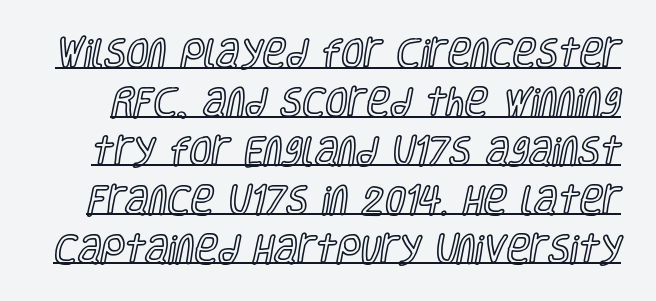
Q: Is the text italic (slanted)? A: Yes.
Q: Is the text underlined? A: Yes.
Q: Is the spacing between letters normal or unusually wide? A: Normal.
Q: Is the spacing between lines tight, normal or loose? A: Normal.
Q: Width (condensed, normal, or wide)? A: Condensed.
Q: x-height? A: Large.
Q: Monospaced? A: No.
